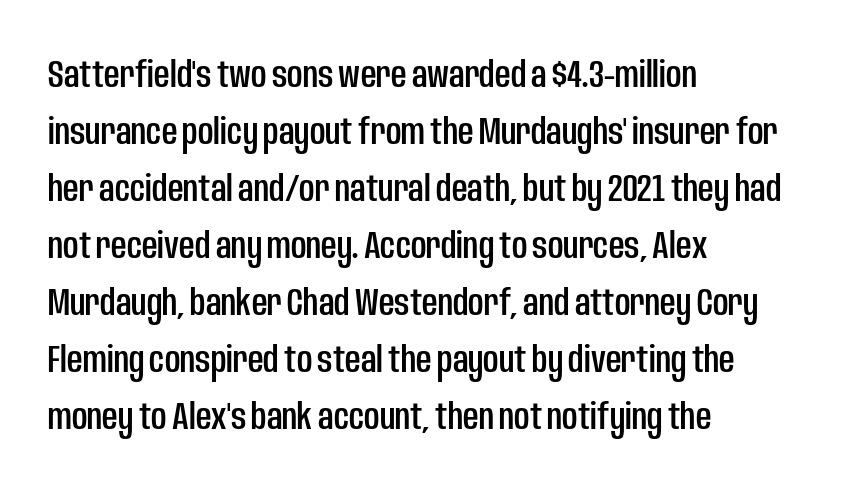
The image shows 38 px condensed sans-serif type, upright; set left-aligned, normal line spacing (1.5x), normal letter spacing, not underlined; low stroke contrast and a large x-height.
